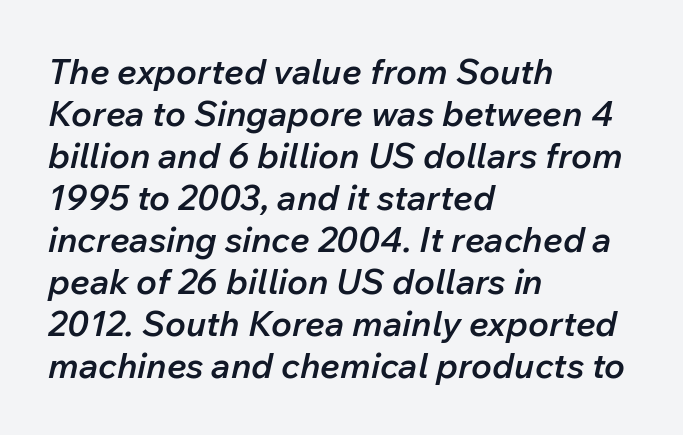
{"italic": "yes", "lean": "right", "slant_degrees": 12, "bold": "semi", "weight": "semibold", "width": "normal", "stroke_contrast": "low", "x_height": "medium", "monospaced": "no", "underline": "no", "align": "left", "line_spacing_ratio": 1.2, "letter_spacing": "normal", "letter_spacing_em": 0.0, "glyph_px": 35}
